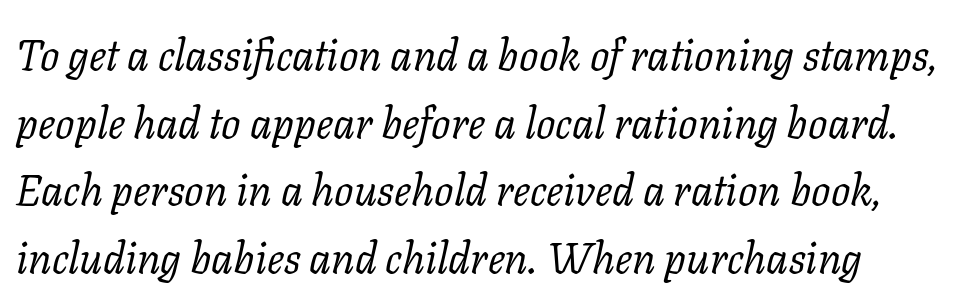
{"serif": "yes", "italic": "yes", "lean": "right", "slant_degrees": 11, "bold": "no", "weight": "regular", "width": "normal", "stroke_contrast": "low", "x_height": "medium", "monospaced": "no", "underline": "no", "line_spacing": "normal", "line_spacing_ratio": 1.57, "letter_spacing": "normal", "letter_spacing_em": 0.0, "glyph_px": 43}
